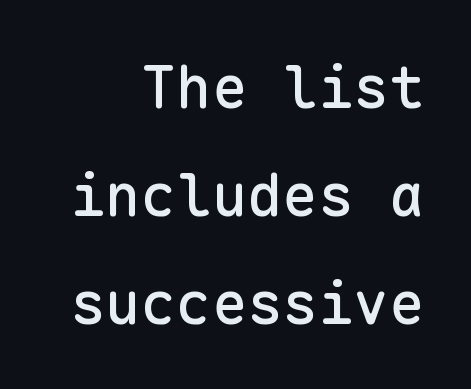
The image shows 59 px sans-serif type, upright, monospaced; set right-aligned, line spacing 1.83x, normal letter spacing, not underlined; low stroke contrast and a medium x-height.
